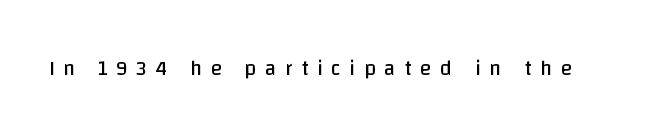
{"italic": "no", "bold": "no", "underline": "no", "letter_spacing": "wide", "letter_spacing_em": 0.41, "glyph_px": 21}
